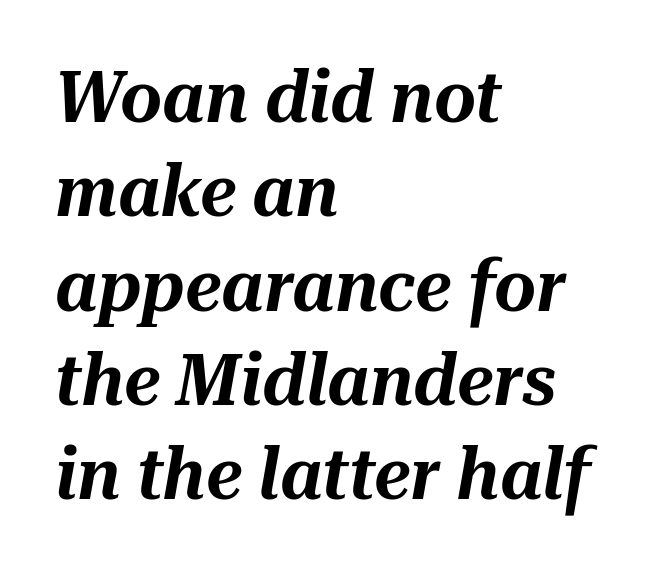
Q: Is the text italic (slanted)? A: Yes, it leans right by about 10 degrees.
Q: Is the text underlined? A: No.
Q: How is the paragraph aligned? A: Left-aligned.
Q: Is the spacing between letters normal or unusually wide? A: Normal.
Q: Is the spacing between lines tight, normal or loose? A: Normal.
Q: Width (condensed, normal, or wide)? A: Normal.
Q: Stroke contrast? A: Medium.
Q: x-height? A: Medium.
Q: Monospaced? A: No.
